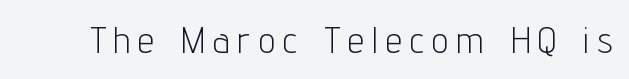
{"serif": "no", "italic": "no", "bold": "no", "weight": "light", "width": "condensed", "stroke_contrast": "low", "x_height": "medium", "monospaced": "no", "underline": "no", "letter_spacing": "wide", "letter_spacing_em": 0.23, "glyph_px": 37}
